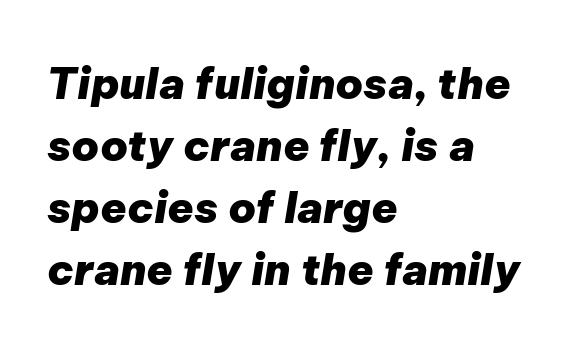
{"italic": "yes", "lean": "right", "slant_degrees": 9, "bold": "yes", "weight": "heavy", "width": "normal", "stroke_contrast": "low", "x_height": "medium", "monospaced": "no", "underline": "no", "align": "left", "line_spacing": "normal", "line_spacing_ratio": 1.44, "letter_spacing": "normal", "letter_spacing_em": 0.0, "glyph_px": 43}
